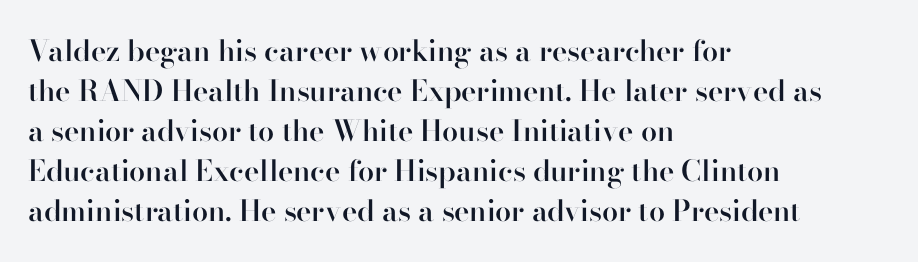
{"serif": "yes", "italic": "no", "bold": "semi", "weight": "semibold", "width": "normal", "stroke_contrast": "high", "x_height": "small", "monospaced": "no", "underline": "no", "align": "left", "line_spacing": "normal", "line_spacing_ratio": 1.38, "letter_spacing": "normal", "letter_spacing_em": 0.0, "glyph_px": 29}
